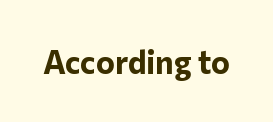
Q: Is the text bold? A: Yes.
Q: Is the text italic (slanted)? A: No, it is upright.
Q: Is the typeface a serif or a sans-serif typeface? A: Sans-serif.
Q: Is the text underlined? A: No.
Q: Is the spacing between letters normal or unusually wide? A: Normal.
Q: Width (condensed, normal, or wide)? A: Normal.
Q: Stroke contrast? A: Low.
Q: x-height? A: Medium.
Q: Monospaced? A: No.
